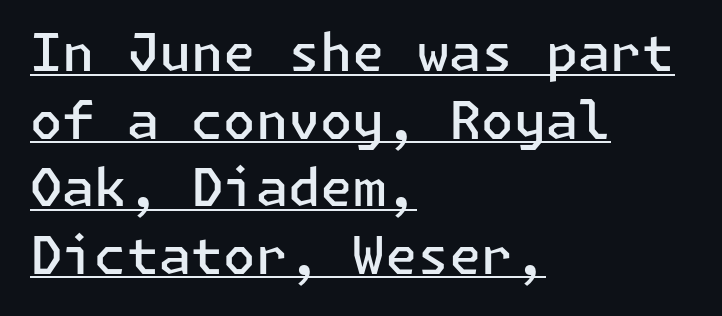
The image shows 52 px semibold sans-serif type, upright; set left-aligned, normal line spacing (1.3x), normal letter spacing, underlined; low stroke contrast and a medium x-height.
